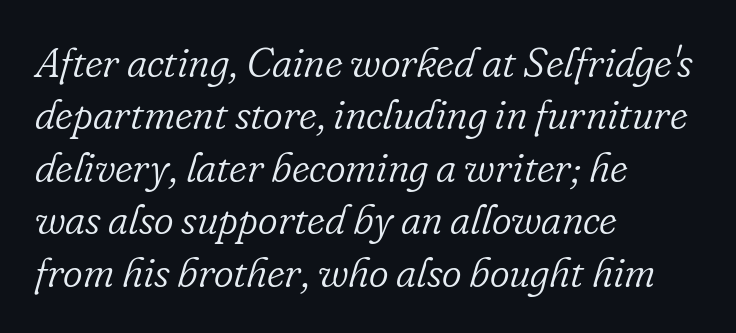
The image shows 42 px light serif type, italic (leaning right); set left-aligned, normal line spacing (1.25x), normal letter spacing, not underlined; low stroke contrast and a small x-height.
